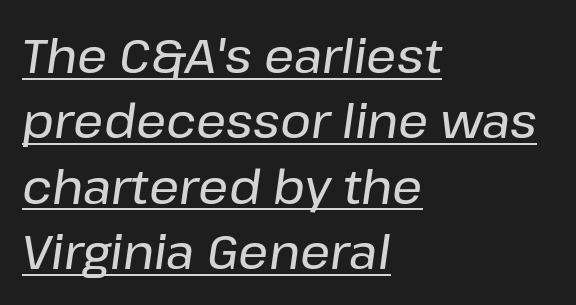
{"italic": "yes", "lean": "right", "slant_degrees": 8, "width": "normal", "stroke_contrast": "low", "x_height": "medium", "monospaced": "no", "underline": "yes", "align": "left", "line_spacing": "normal", "line_spacing_ratio": 1.39, "letter_spacing": "normal", "letter_spacing_em": 0.0, "glyph_px": 47}
